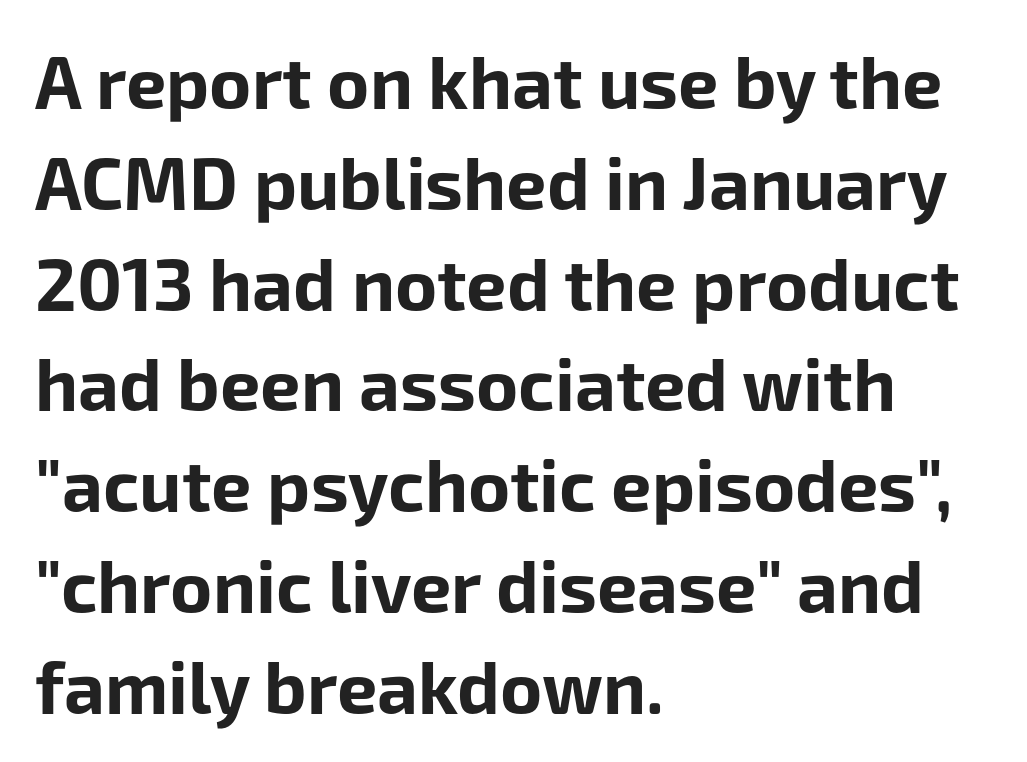
Q: Is the text bold? A: Yes.
Q: Is the text italic (slanted)? A: No, it is upright.
Q: Is the typeface a serif or a sans-serif typeface? A: Sans-serif.
Q: Is the text underlined? A: No.
Q: How is the paragraph aligned? A: Left-aligned.
Q: Is the spacing between letters normal or unusually wide? A: Normal.
Q: Is the spacing between lines tight, normal or loose? A: Normal.
Q: Width (condensed, normal, or wide)? A: Normal.
Q: Stroke contrast? A: Low.
Q: x-height? A: Medium.
Q: Monospaced? A: No.
